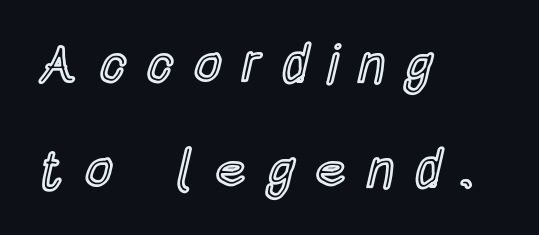
The image shows 54 px condensed type; set left-aligned, loose line spacing (1.95x), unusually wide letter spacing (+0.38 em), not underlined; a large x-height.
